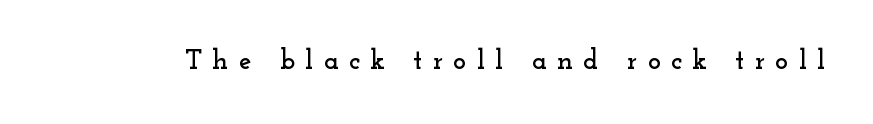
Is this a fixed-width face? No — the glyphs have proportional, varying widths. This rendering employs a face with finishing strokes, i.e., a serif. The baseline area is clear. It's the straight-up-and-down kind of type. Here the glyphs are tracked loosely, breaking word shapes into spaced letters.
